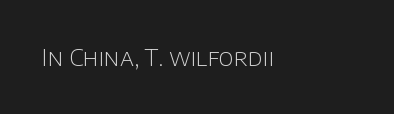
No word sits above an underline. The lettering stays uniformly vertical, giving the passage a roman look. Does extra space separate the letters? No, they use regular spacing. Compared with a centered layout, this one pins lines to the left instead.
